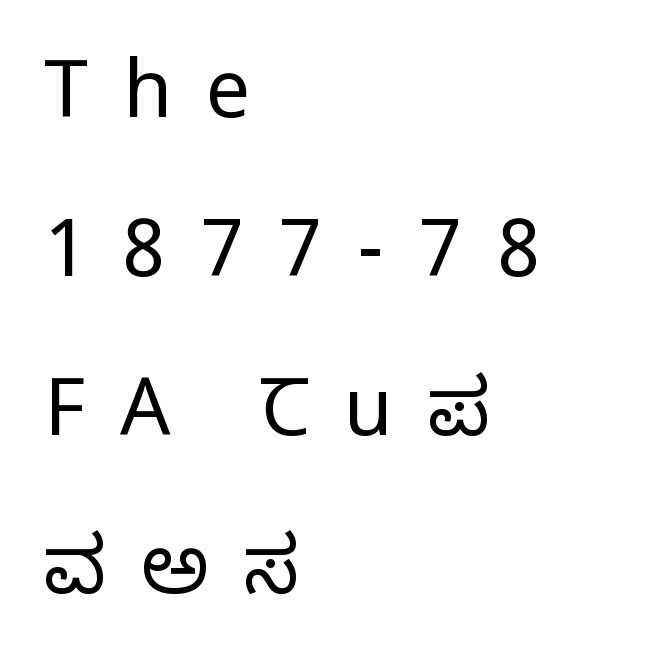
Q: Is the text bold? A: No.
Q: Is the text italic (slanted)? A: No, it is upright.
Q: Is the typeface a serif or a sans-serif typeface? A: Serif.
Q: Is the text underlined? A: No.
Q: How is the paragraph aligned? A: Left-aligned.
Q: Is the spacing between letters normal or unusually wide? A: Unusually wide.
Q: Is the spacing between lines tight, normal or loose? A: Loose.
Q: Width (condensed, normal, or wide)? A: Normal.
Q: Stroke contrast? A: Low.
Q: x-height? A: Large.
Q: Monospaced? A: No.
